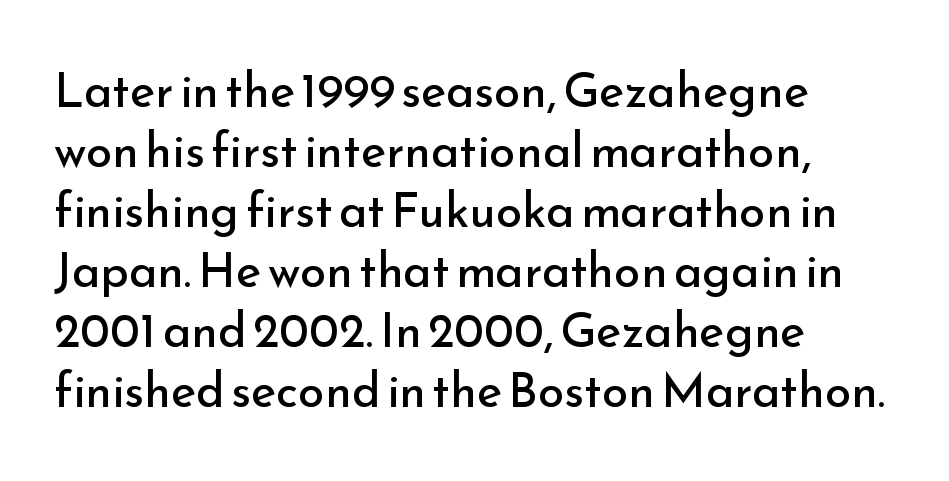
The image shows 48 px regular-weight sans-serif type, upright; set left-aligned, normal line spacing (1.25x), normal letter spacing, not underlined; low stroke contrast and a small x-height.
